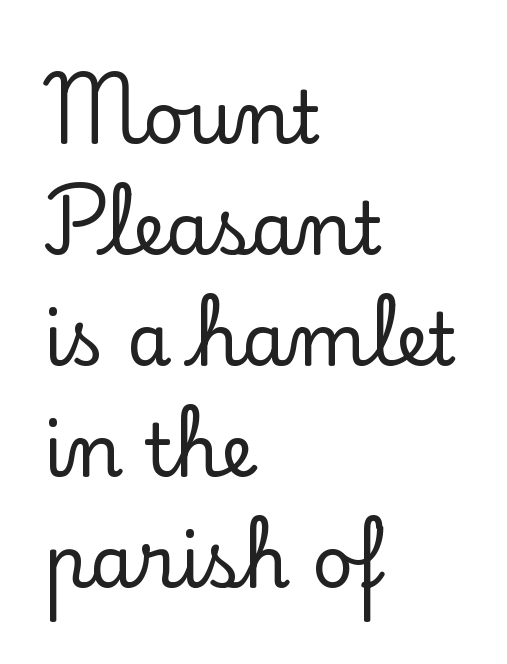
The image shows 72 px serif type, upright; set left-aligned, normal line spacing (1.54x), normal letter spacing, not underlined; low stroke contrast and a small x-height.
